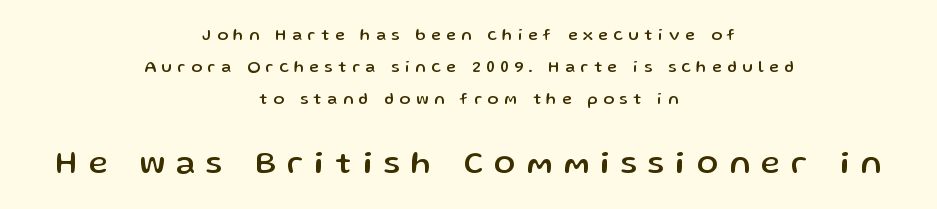
{"serif": "no", "italic": "no", "width": "normal", "stroke_contrast": "low", "x_height": "medium", "monospaced": "no", "underline": "no", "align": "center", "line_spacing": "loose", "line_spacing_ratio": 2.0, "letter_spacing": "wide", "letter_spacing_em": 0.36, "larger_block": "second", "size_ratio": 2.0, "glyph_px": 32}
